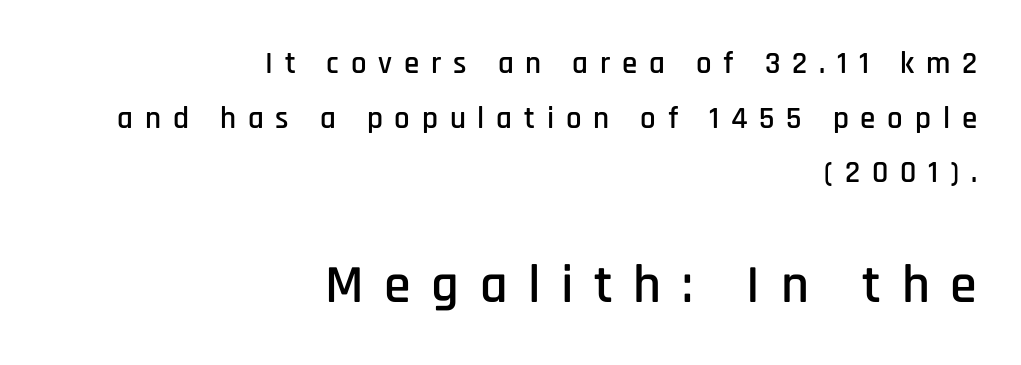
Looks like regular typesetting: each glyph gets only the width it needs. Tracking here is generous; glyphs stand well apart from one another. Here the second block reads like a headline and the first like body copy. The typeface chosen for these lines omits serifs.
